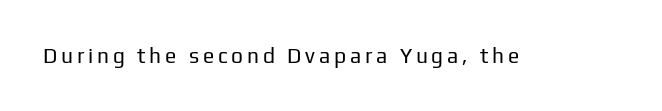
Nope, not italic — everything's standing straight. Weight: regular or lighter. This rendering features lettering with no underline.
